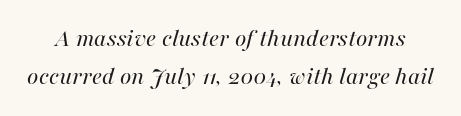
{"italic": "yes", "lean": "right", "slant_degrees": 16, "bold": "no", "underline": "no", "line_spacing": "normal", "line_spacing_ratio": 1.47, "letter_spacing": "normal", "letter_spacing_em": 0.0, "glyph_px": 26}
